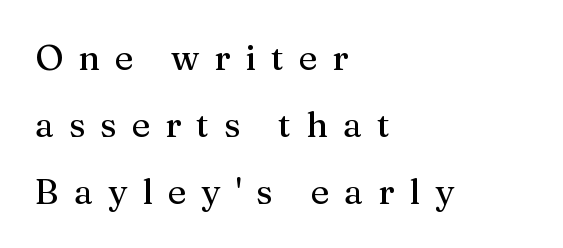
Q: Is the text italic (slanted)? A: No, it is upright.
Q: Is the typeface a serif or a sans-serif typeface? A: Serif.
Q: Is the text underlined? A: No.
Q: How is the paragraph aligned? A: Left-aligned.
Q: Is the spacing between letters normal or unusually wide? A: Unusually wide.
Q: Is the spacing between lines tight, normal or loose? A: Loose.
Q: Width (condensed, normal, or wide)? A: Normal.
Q: Stroke contrast? A: Medium.
Q: x-height? A: Medium.
Q: Monospaced? A: No.
